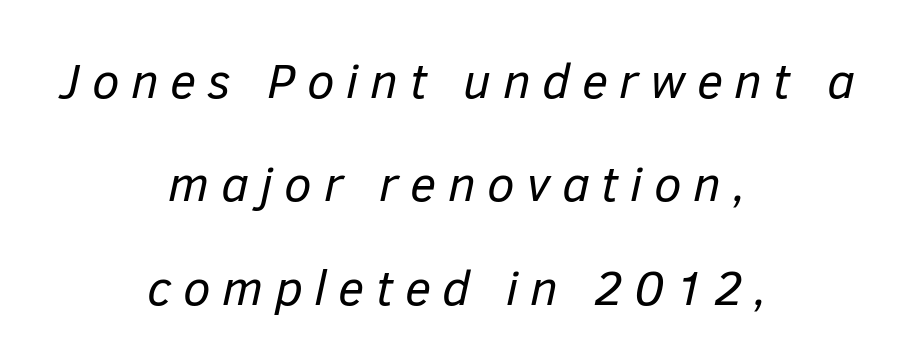
{"italic": "yes", "lean": "right", "slant_degrees": 12, "bold": "no", "weight": "regular", "width": "normal", "stroke_contrast": "low", "x_height": "medium", "monospaced": "no", "underline": "no", "align": "center", "line_spacing": "loose", "line_spacing_ratio": 2.07, "letter_spacing": "wide", "letter_spacing_em": 0.23, "glyph_px": 50}
